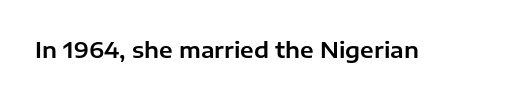
The image shows 22 px text type, upright; set normal letter spacing, not underlined.
